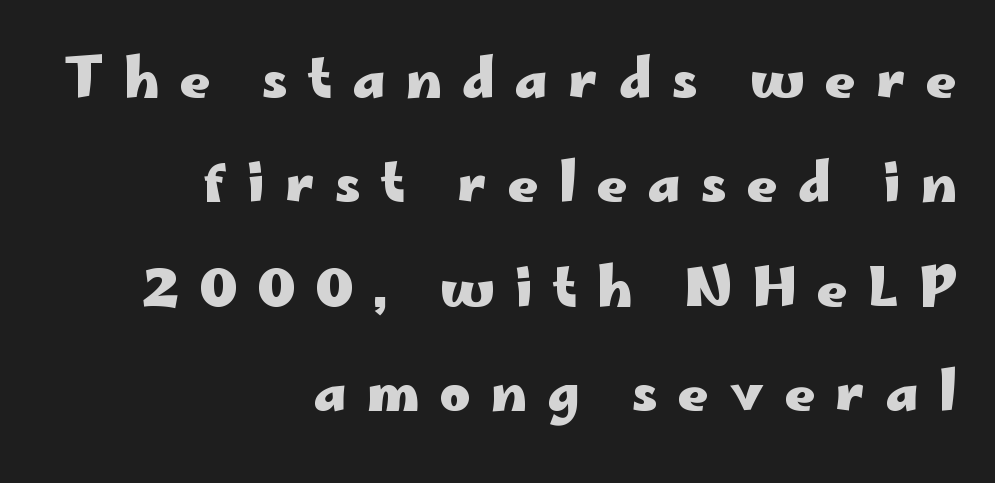
The image shows 53 px heavy, wide sans-serif type, upright; set right-aligned, loose line spacing (1.97x), unusually wide letter spacing (+0.38 em), not underlined; low stroke contrast and a small x-height.
